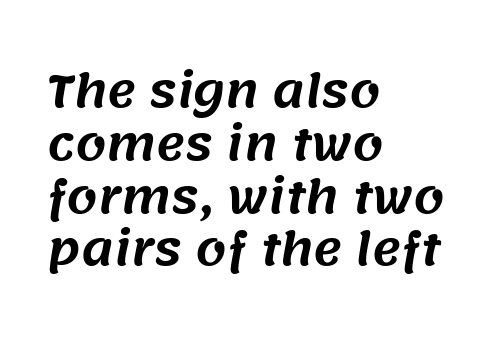
The image shows 44 px sans-serif type; set left-aligned, line spacing 1.2x, normal letter spacing, not underlined; medium stroke contrast and a large x-height.
